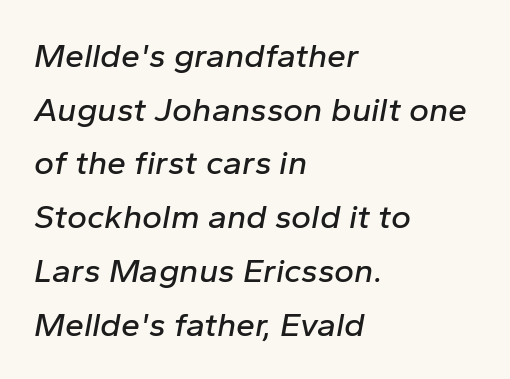
The space beneath each line is pristine and unruled. The compositor pushed each line to the left boundary. Tracking value appears to be zero — textbook default spacing. Horizontal bands of white between lines are of average thickness.
